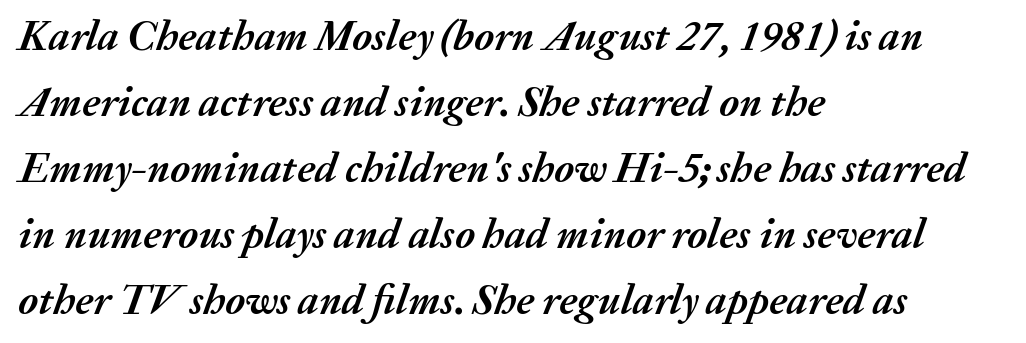
The image shows 42 px semibold type, italic (leaning right); set left-aligned, normal line spacing (1.57x), normal letter spacing, not underlined; medium stroke contrast and a medium x-height.
